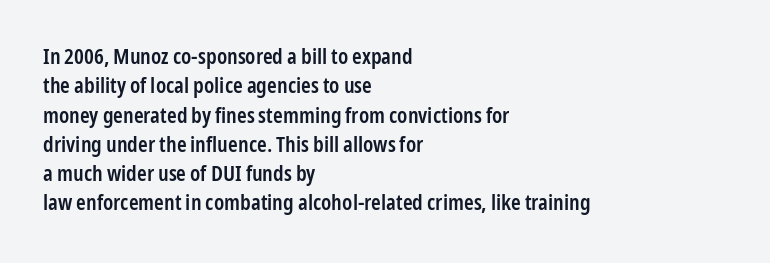
Q: Is the text bold? A: Semi-bold.
Q: Is the text italic (slanted)? A: No, it is upright.
Q: Is the text underlined? A: No.
Q: How is the paragraph aligned? A: Left-aligned.
Q: Is the spacing between letters normal or unusually wide? A: Normal.
Q: Is the spacing between lines tight, normal or loose? A: Normal.
